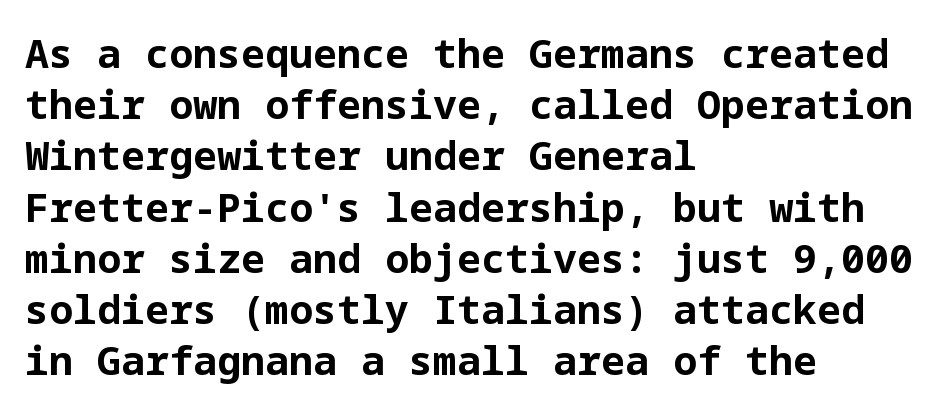
The image shows 40 px bold sans-serif type, upright; set left-aligned, normal line spacing (1.28x), normal letter spacing, not underlined; low stroke contrast and a medium x-height.
